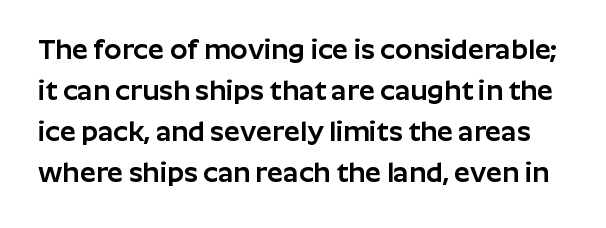
Q: Is the text italic (slanted)? A: No, it is upright.
Q: Is the typeface a serif or a sans-serif typeface? A: Sans-serif.
Q: Is the text underlined? A: No.
Q: Is the spacing between letters normal or unusually wide? A: Normal.
Q: Is the spacing between lines tight, normal or loose? A: Normal.
Q: Width (condensed, normal, or wide)? A: Normal.
Q: Stroke contrast? A: Low.
Q: x-height? A: Medium.
Q: Monospaced? A: No.
